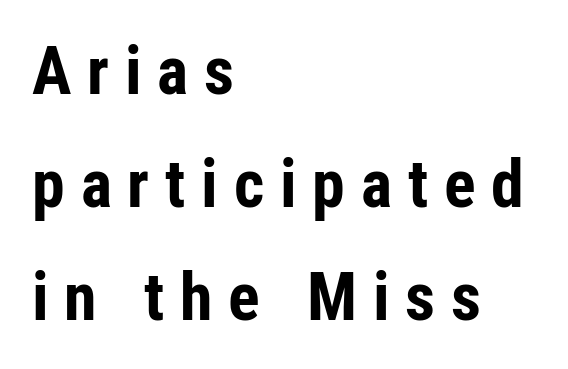
Q: Is the text bold? A: Yes.
Q: Is the text italic (slanted)? A: No, it is upright.
Q: Is the typeface a serif or a sans-serif typeface? A: Sans-serif.
Q: Is the text underlined? A: No.
Q: How is the paragraph aligned? A: Left-aligned.
Q: Is the spacing between letters normal or unusually wide? A: Unusually wide.
Q: Width (condensed, normal, or wide)? A: Condensed.
Q: Stroke contrast? A: Low.
Q: x-height? A: Medium.
Q: Monospaced? A: No.
